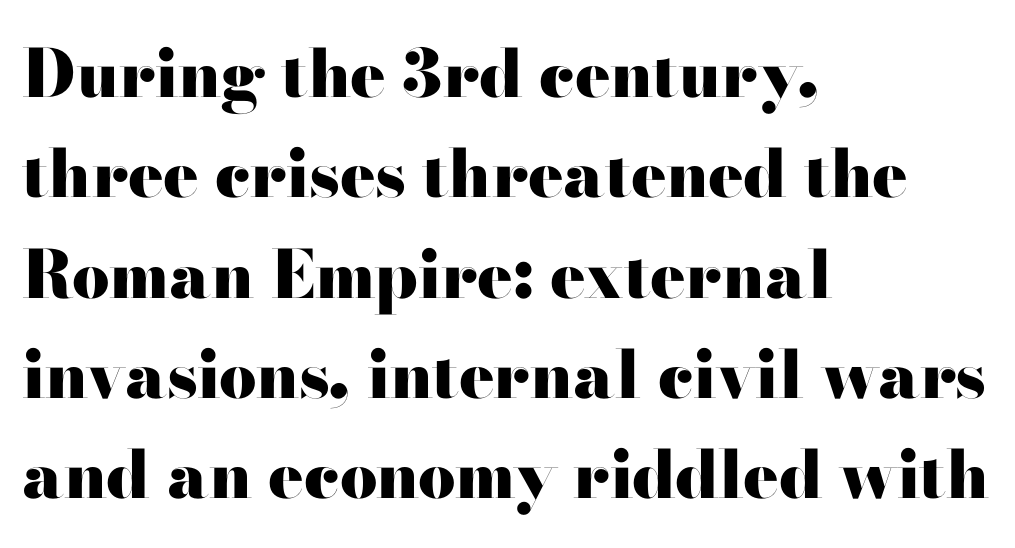
The image shows 66 px heavy, wide serif type, upright; set left-aligned, normal line spacing (1.52x), normal letter spacing, not underlined; high stroke contrast and a small x-height.
